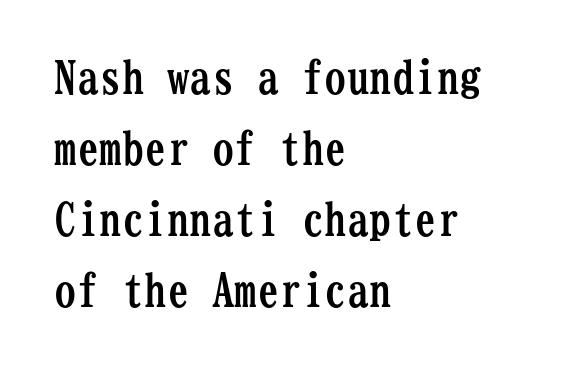
The image shows 45 px semibold, condensed serif type, upright, monospaced; set left-aligned, normal line spacing (1.58x), normal letter spacing, not underlined; low stroke contrast and a medium x-height.
